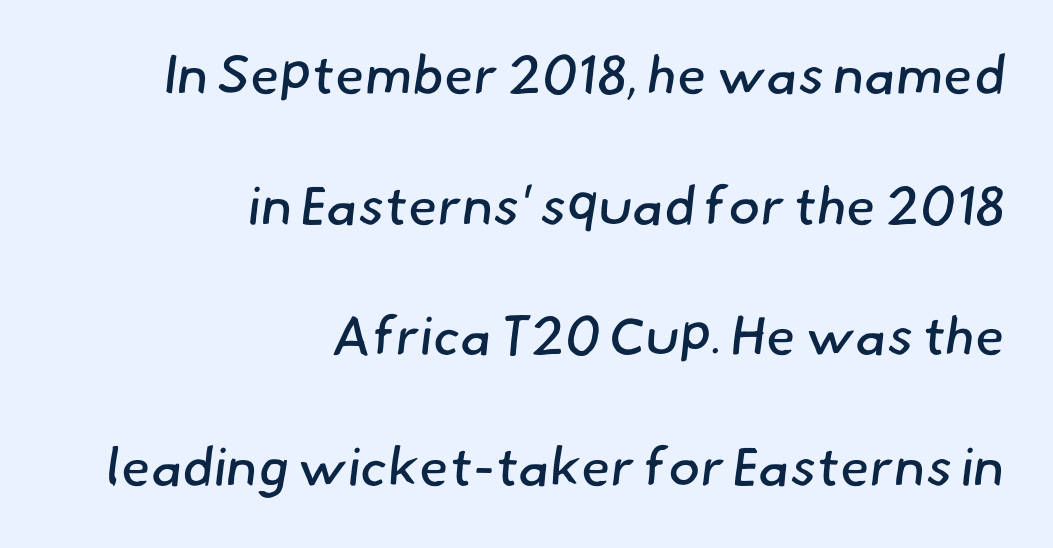
The image shows 54 px regular-weight sans-serif type; set right-aligned, loose line spacing (2.42x), normal letter spacing, not underlined; low stroke contrast and a small x-height.
